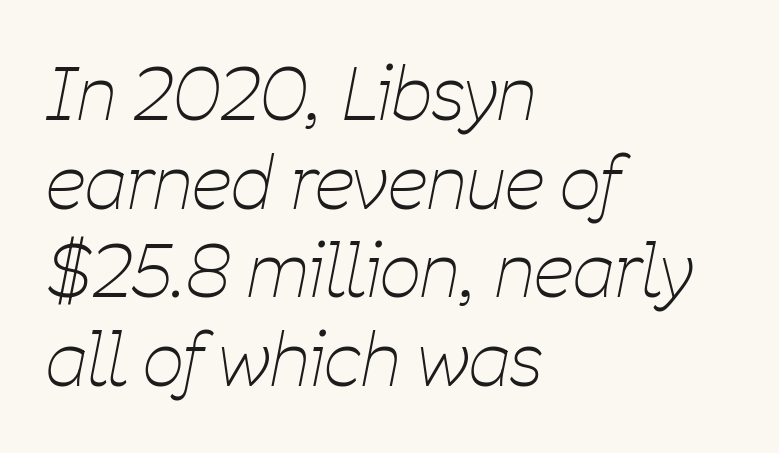
This sample has the flowing, uneven cadence of proportional lettering. The rendering applies a slant to the glyphs. Heaviness? Minimal to ordinary, like unemphasized prose. Reading down the block, your eye returns to a fixed left position each line. Nobody touched the tracking dial on this one. The space beneath each line is pristine and unruled.
